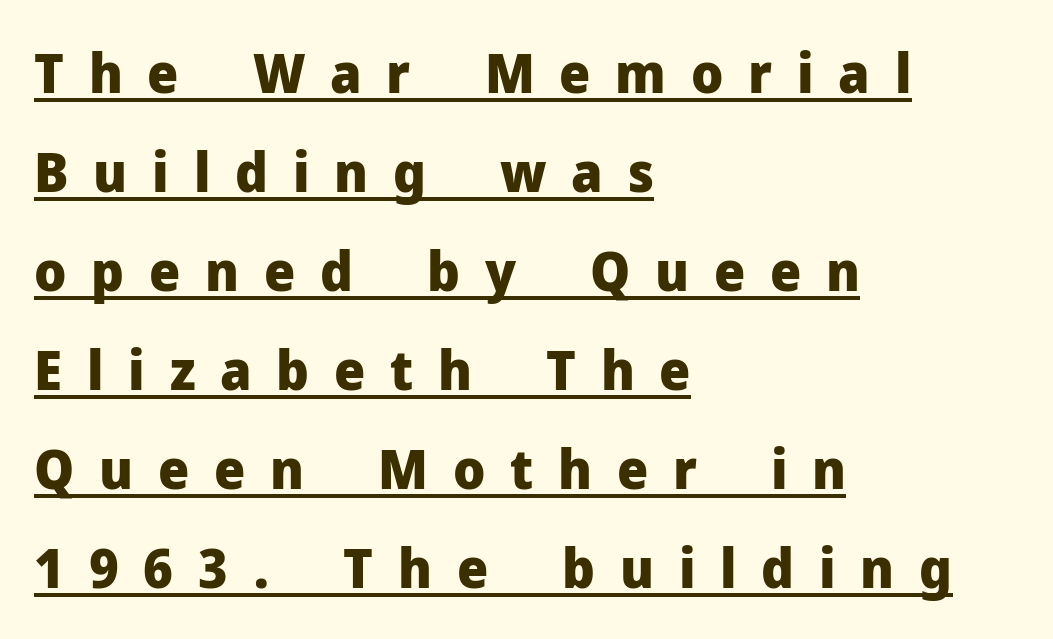
Caption: multi-line text, flush left, ragged right. Typesetter's note: full bold, strokes at maximum text heaviness. Nothing sits at the stroke ends, so this counts as sans-serif. Students, note that the glyphs here are deliberately spaced far apart.
